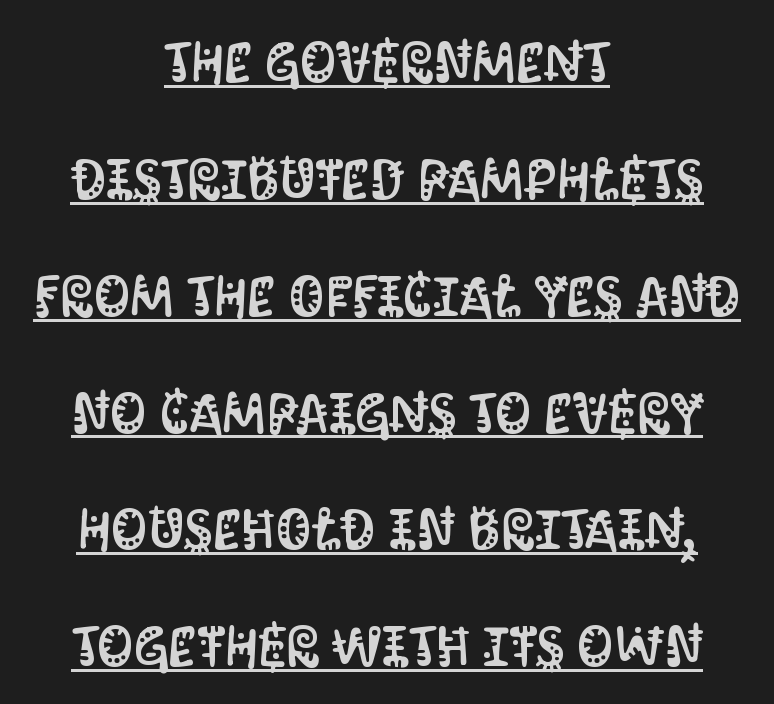
Each letter keeps its own natural width here, so spacing adapts to shape. This sample carries an underscore along the baseline area. Standard letterfit; no display-style spreading of the glyphs. Caption: multi-line text, centered on the measure. The passage shown stacks its lines with a broad gap. In terms of posture, this sample is upright.
